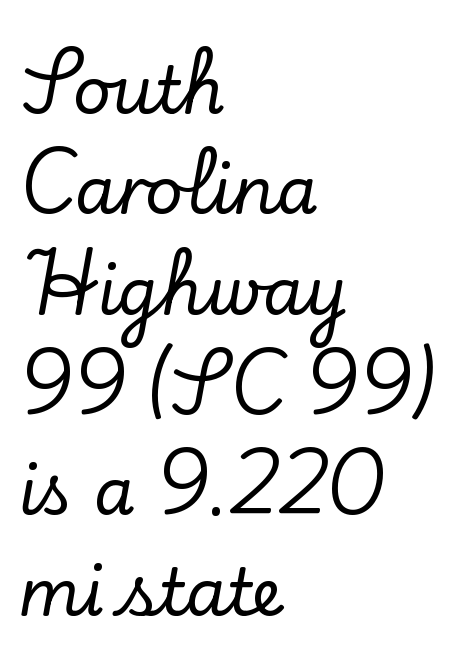
{"serif": "yes", "width": "normal", "stroke_contrast": "low", "x_height": "small", "monospaced": "no", "underline": "no", "align": "left", "line_spacing": "normal", "line_spacing_ratio": 1.52, "letter_spacing": "normal", "letter_spacing_em": 0.0, "glyph_px": 66}
